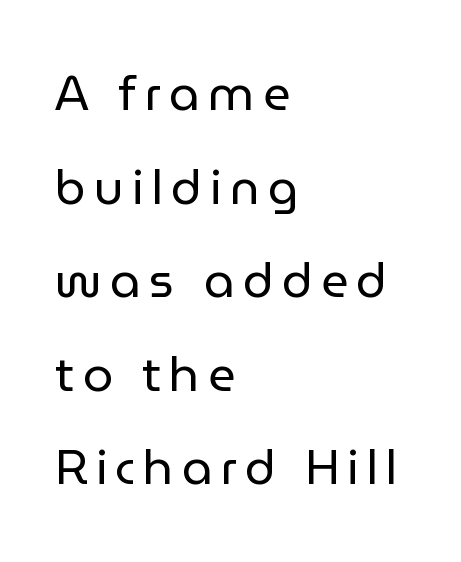
{"serif": "no", "italic": "no", "bold": "no", "weight": "regular", "width": "normal", "stroke_contrast": "low", "x_height": "medium", "monospaced": "no", "underline": "no", "align": "left", "line_spacing": "loose", "line_spacing_ratio": 1.95, "glyph_px": 48}
